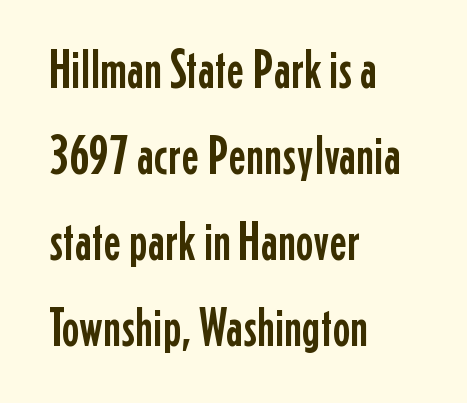
{"serif": "no", "italic": "no", "width": "condensed", "stroke_contrast": "low", "x_height": "medium", "monospaced": "no", "underline": "no", "align": "left", "line_spacing": "normal", "line_spacing_ratio": 1.59, "letter_spacing": "normal", "letter_spacing_em": 0.0, "glyph_px": 54}
